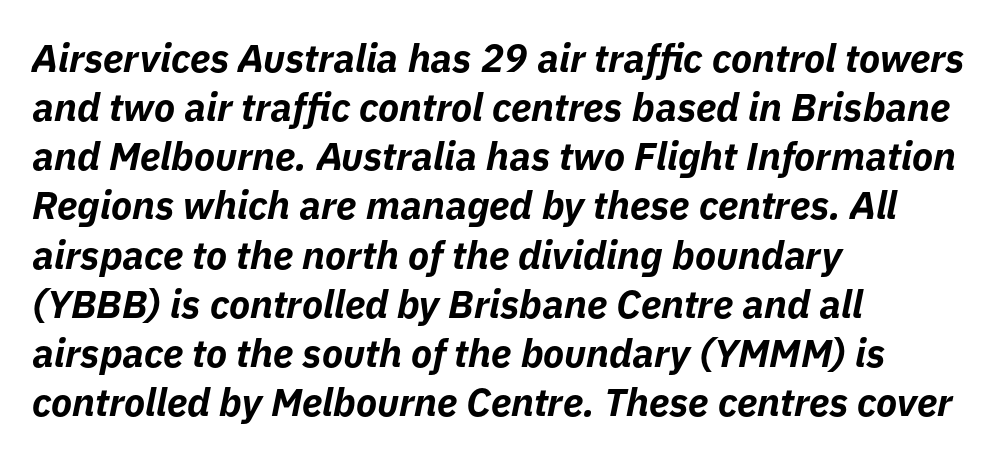
A typesetter would mark this as italic. This rendering uses left alignment, leaving the right contour irregular. Is this a fixed-width face? No — the glyphs have proportional, varying widths. Compared with typical body copy, the letter spacing here is the same. These lines carry a lot of weight — the face is fully bold.
